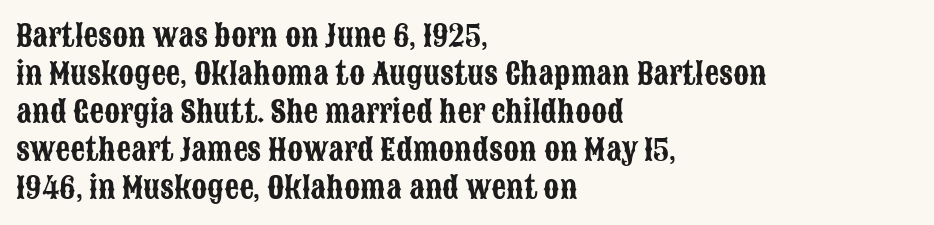
Spacing between characters is what you'd get straight out of the box. Each letter's strokes conclude bluntly, with no projecting serifs. Note the varied advance widths — an 'i' is clearly narrower than an 'm'. These lines were composed using upright roman letters. In CSS terms this would be text-align: left. Clear beneath every line of the passage.
